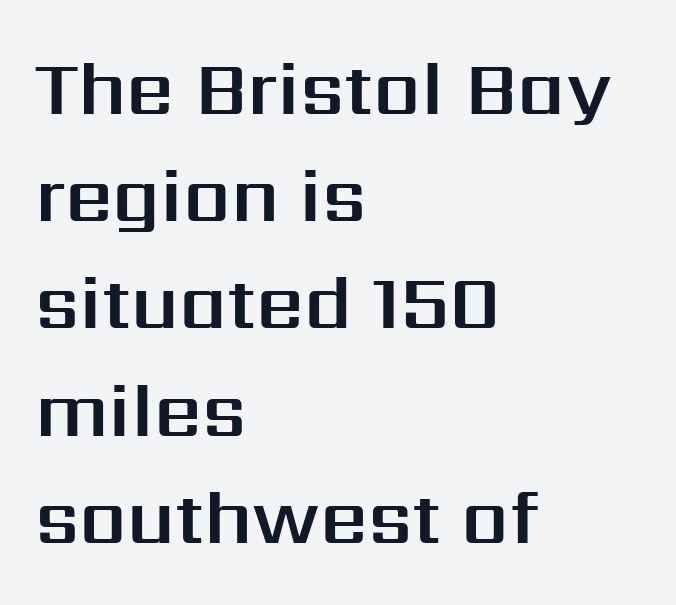
{"serif": "no", "italic": "no", "width": "normal", "stroke_contrast": "medium", "x_height": "medium", "monospaced": "no", "underline": "no", "align": "left", "line_spacing": "normal", "line_spacing_ratio": 1.43, "letter_spacing": "normal", "letter_spacing_em": 0.0, "glyph_px": 75}
